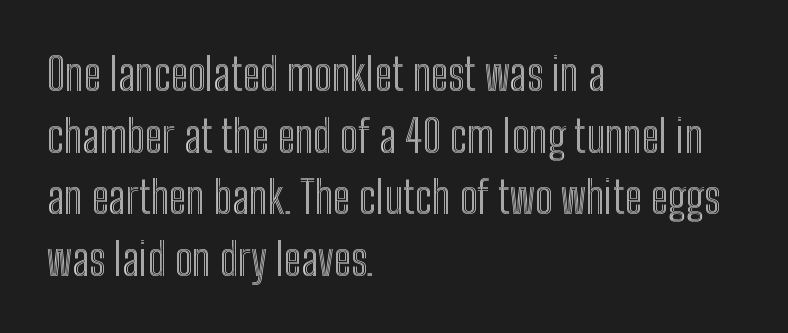
Q: Is the text italic (slanted)? A: No, it is upright.
Q: Is the text underlined? A: No.
Q: How is the paragraph aligned? A: Left-aligned.
Q: Is the spacing between letters normal or unusually wide? A: Normal.
Q: Is the spacing between lines tight, normal or loose? A: Normal.
Q: Width (condensed, normal, or wide)? A: Condensed.
Q: x-height? A: Medium.
Q: Monospaced? A: No.
